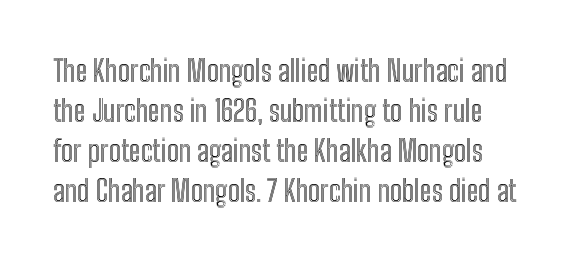
Q: Is the text italic (slanted)? A: No, it is upright.
Q: Is the text underlined? A: No.
Q: Is the spacing between letters normal or unusually wide? A: Normal.
Q: Is the spacing between lines tight, normal or loose? A: Normal.
Q: Width (condensed, normal, or wide)? A: Condensed.
Q: x-height? A: Medium.
Q: Monospaced? A: No.
